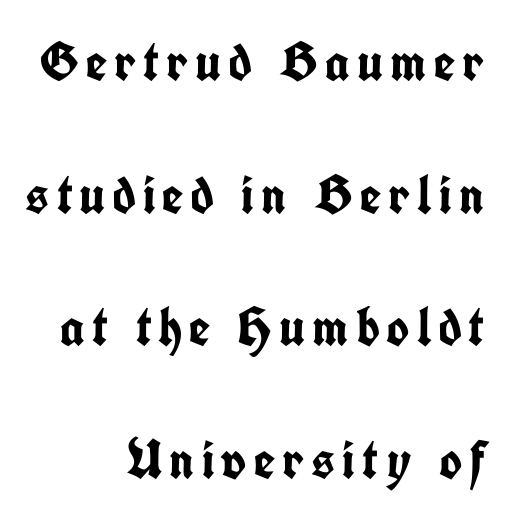
{"serif": "no", "italic": "no", "bold": "yes", "weight": "semibold", "width": "condensed", "stroke_contrast": "low", "x_height": "medium", "monospaced": "no", "underline": "no", "align": "right", "line_spacing": "loose", "line_spacing_ratio": 2.41, "glyph_px": 55}
